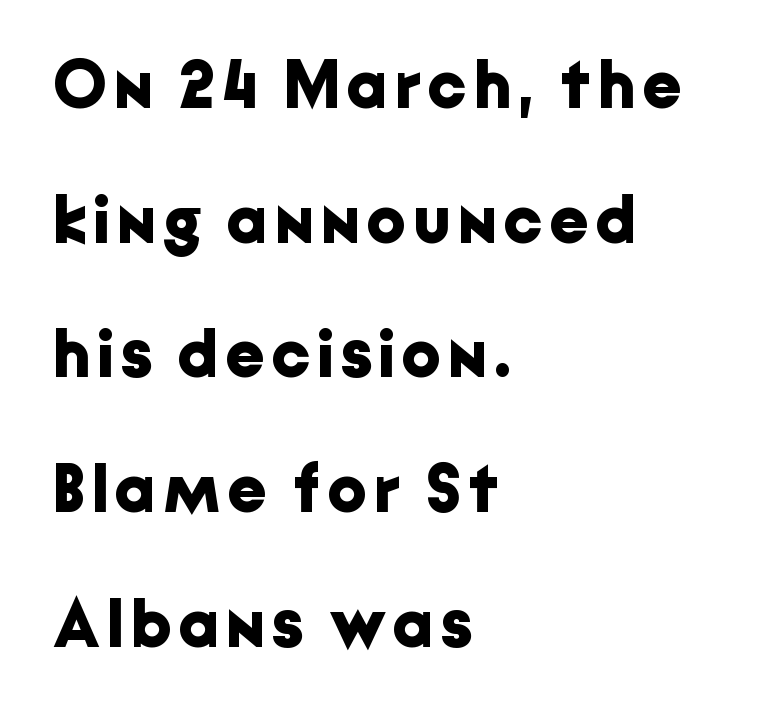
The image shows 68 px bold sans-serif type, upright; set left-aligned, loose line spacing (1.98x), not underlined; low stroke contrast and a medium x-height.
